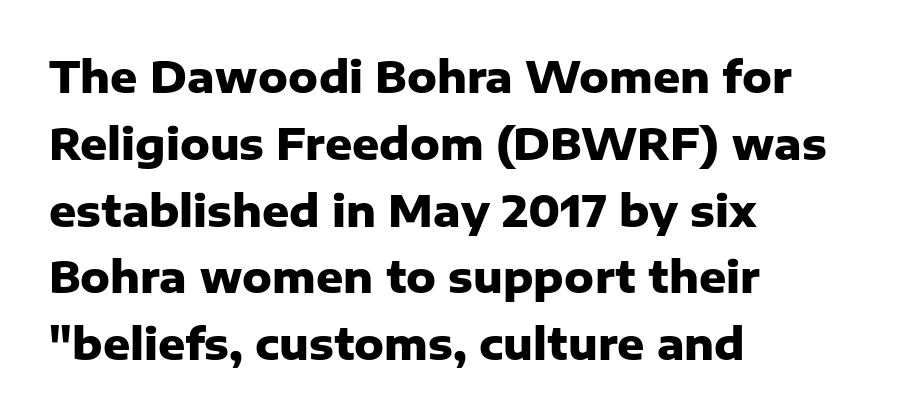
{"serif": "no", "italic": "no", "bold": "yes", "weight": "heavy", "width": "normal", "stroke_contrast": "low", "x_height": "medium", "monospaced": "no", "underline": "no", "align": "left", "line_spacing": "normal", "line_spacing_ratio": 1.59, "letter_spacing": "normal", "letter_spacing_em": 0.0, "glyph_px": 42}
